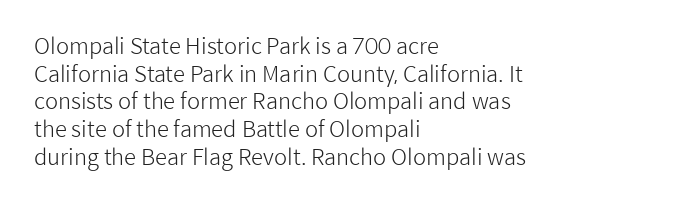
Q: Is the text bold? A: No.
Q: Is the text italic (slanted)? A: No, it is upright.
Q: Is the text underlined? A: No.
Q: How is the paragraph aligned? A: Left-aligned.
Q: Is the spacing between letters normal or unusually wide? A: Normal.
Q: Is the spacing between lines tight, normal or loose? A: Normal.
